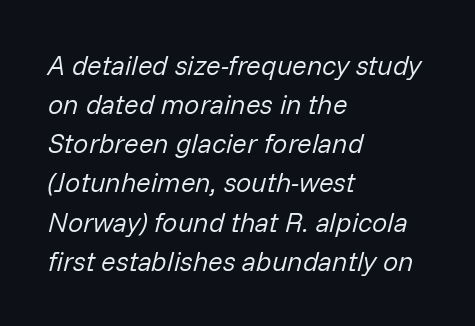
No word sits above an underline. Evenly set lines give the paragraph a standard silhouette. The weight would be labelled regular, book, light, or lighter still. Where is the straight margin? On the left. Every character sits at an angle, as italics do.
